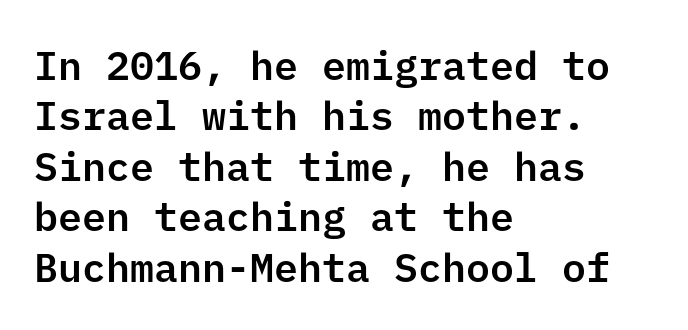
{"serif": "no", "italic": "no", "width": "normal", "stroke_contrast": "low", "x_height": "medium", "underline": "no", "align": "left", "line_spacing": "normal", "line_spacing_ratio": 1.26, "letter_spacing": "normal", "letter_spacing_em": 0.0, "glyph_px": 40}
